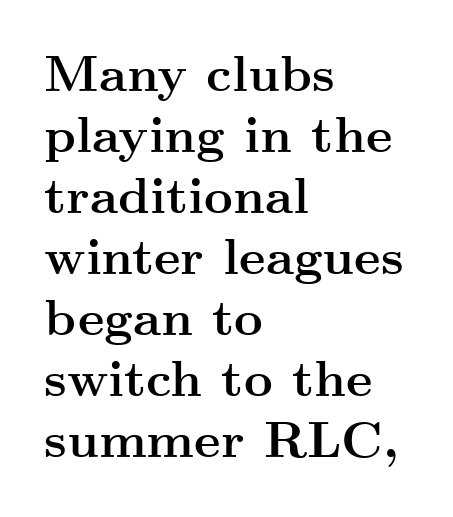
The image shows 50 px semibold, wide serif type, upright; set left-aligned, line spacing 1.22x, normal letter spacing, not underlined; medium stroke contrast and a small x-height.
